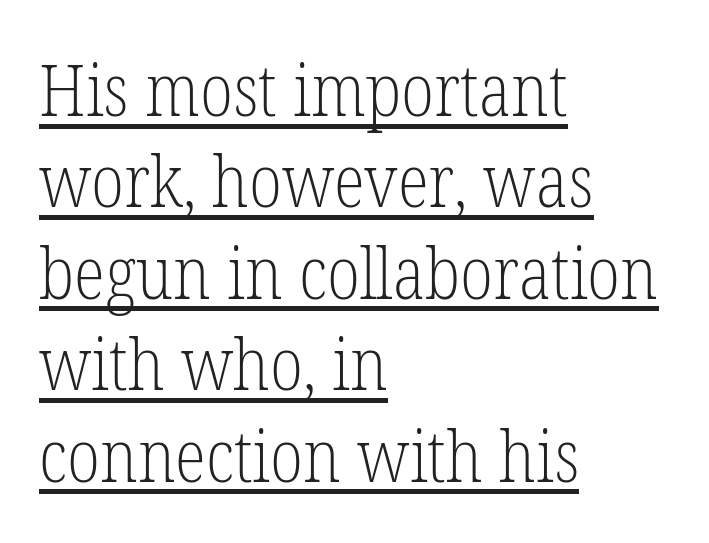
The image shows 72 px light, condensed serif type, upright; set left-aligned, normal line spacing (1.27x), normal letter spacing, underlined; low stroke contrast and a medium x-height.
